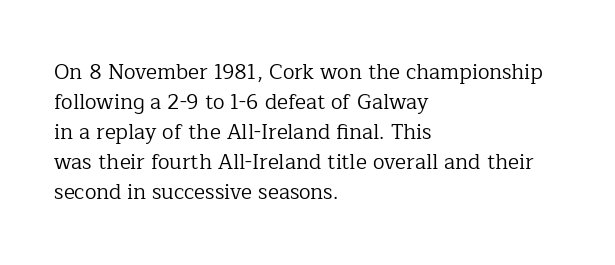
Q: Is the text bold? A: No.
Q: Is the text italic (slanted)? A: No, it is upright.
Q: Is the text underlined? A: No.
Q: How is the paragraph aligned? A: Left-aligned.
Q: Is the spacing between letters normal or unusually wide? A: Normal.
Q: Is the spacing between lines tight, normal or loose? A: Normal.
